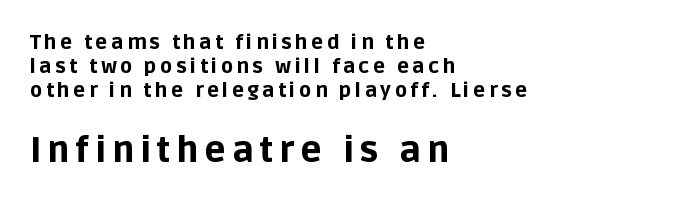
Q: Is the text bold? A: Yes.
Q: Is the text italic (slanted)? A: No, it is upright.
Q: Is the typeface a serif or a sans-serif typeface? A: Sans-serif.
Q: Is the text underlined? A: No.
Q: How is the paragraph aligned? A: Left-aligned.
Q: Which block of text is set in a larger size, the first (top) or the second (bottom)? A: The second (bottom) one.
Q: Width (condensed, normal, or wide)? A: Normal.
Q: Stroke contrast? A: Low.
Q: x-height? A: Large.
Q: Monospaced? A: No.
